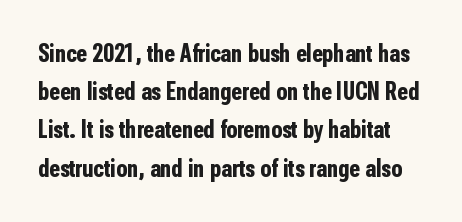
The image shows 25 px bold type, upright; set normal line spacing (1.53x), normal letter spacing, not underlined.
